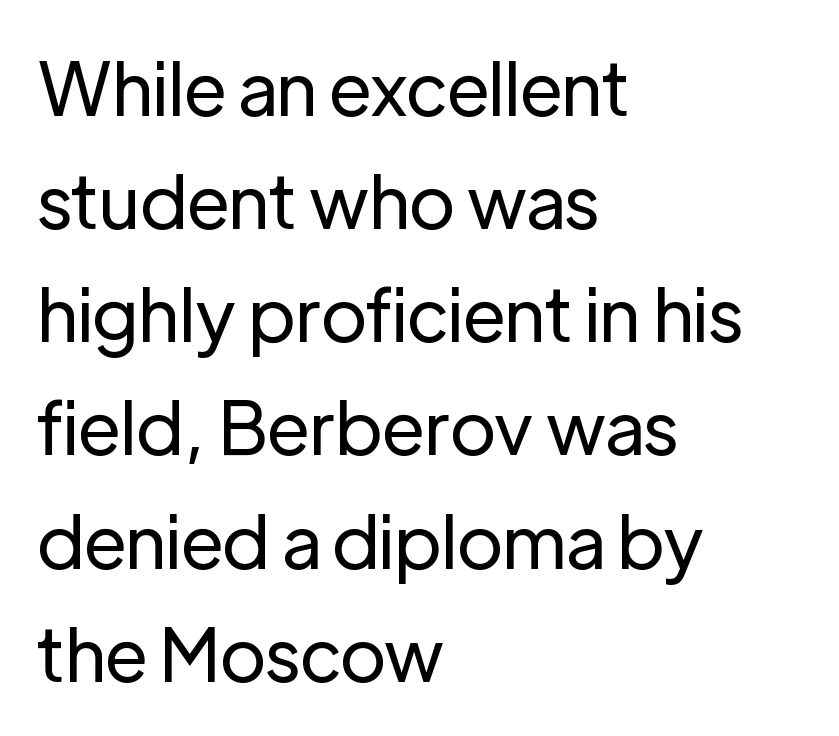
Q: Is the text bold? A: No.
Q: Is the text italic (slanted)? A: No, it is upright.
Q: Is the typeface a serif or a sans-serif typeface? A: Sans-serif.
Q: Is the text underlined? A: No.
Q: How is the paragraph aligned? A: Left-aligned.
Q: Is the spacing between letters normal or unusually wide? A: Normal.
Q: Is the spacing between lines tight, normal or loose? A: Normal.
Q: Width (condensed, normal, or wide)? A: Normal.
Q: Stroke contrast? A: Low.
Q: x-height? A: Medium.
Q: Monospaced? A: No.
